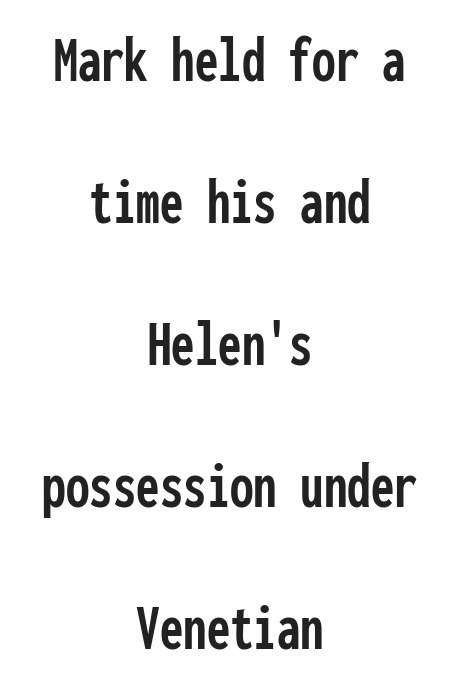
The image shows 67 px condensed sans-serif type, upright, monospaced; set centered, loose line spacing (2.12x), normal letter spacing, not underlined; low stroke contrast and a medium x-height.
